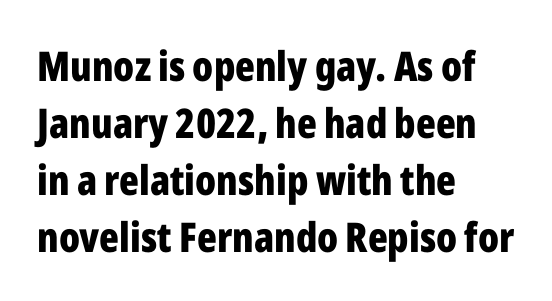
In terms of letterform style, serifs are entirely absent. Typeset ragged right — the left edge is the straight one. Leading matches the norm, producing a regular column. Does the lettering tilt? It doesn't — this is upright. The baseline area is clear. These lines carry a lot of weight — the face is fully bold.
